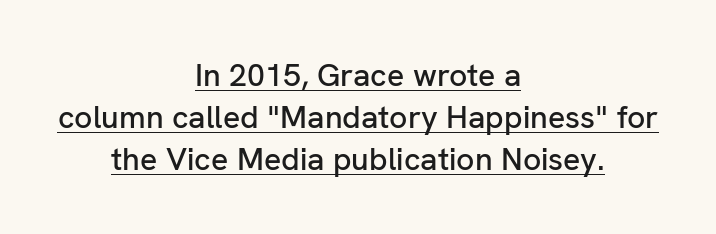
The image shows 32 px sans-serif type, upright; set centered, normal line spacing (1.31x), normal letter spacing, underlined; low stroke contrast and a medium x-height.
